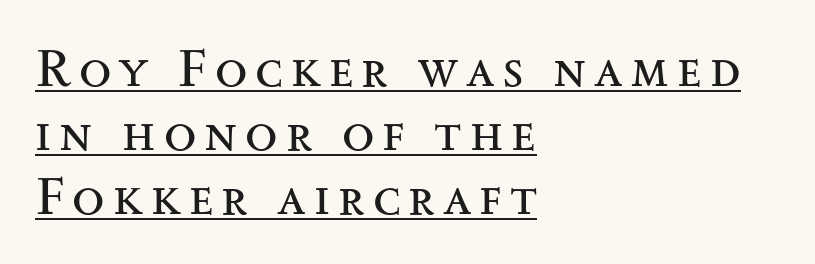
The image shows 53 px regular-weight, wide serif type, upright; set left-aligned, line spacing 1.21x, underlined; medium stroke contrast and a small x-height.
